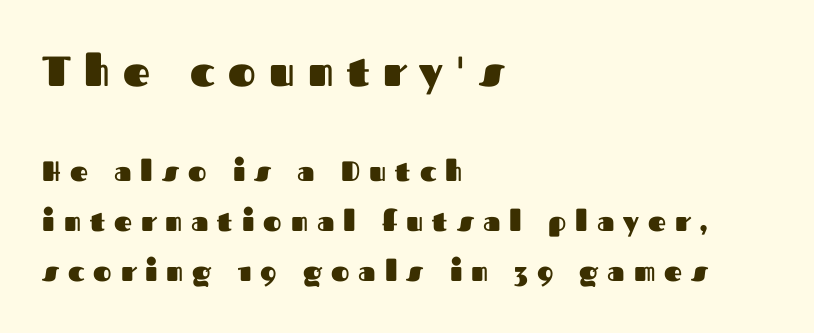
Posture: vertical. This rendering widens character spacing well past its baseline value. Each line starts at the same left margin while the right side varies. This is heavy type, rendered in bold. A typesetter would call this proportional, since set widths differ per character.
